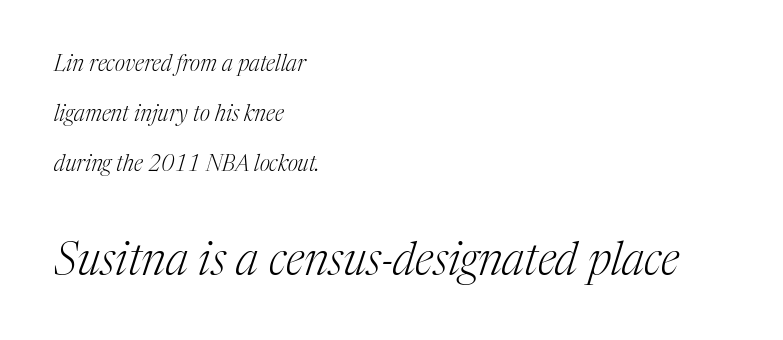
The strokes are not fattened; the text isn't bold. Proportional: the letters do not fall into vertical columns. All the whitespace from short lines collects on the right. Each new line begins a long way beneath the previous one.
